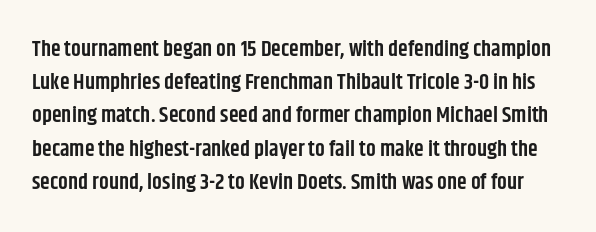
Q: Is the text bold? A: Semi-bold.
Q: Is the text italic (slanted)? A: No, it is upright.
Q: Is the text underlined? A: No.
Q: Is the spacing between letters normal or unusually wide? A: Normal.
Q: Is the spacing between lines tight, normal or loose? A: Normal.
